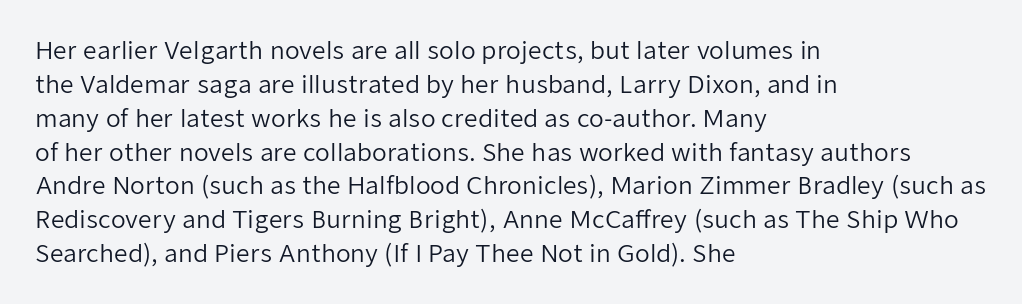
The image shows 24 px text type, upright; set left-aligned, normal line spacing (1.41x), normal letter spacing, not underlined.
